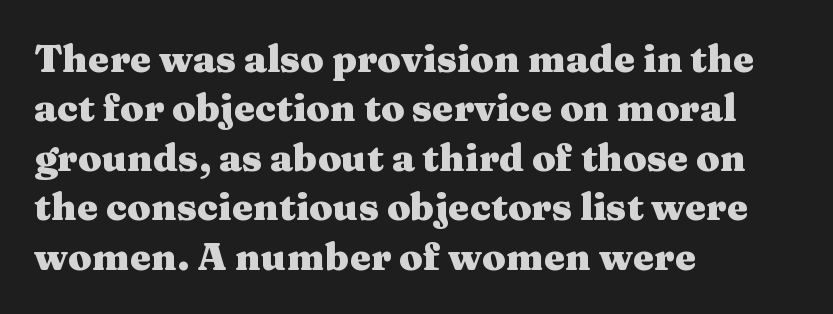
The image shows 38 px heavy, wide serif type, upright; set left-aligned, normal line spacing (1.3x), normal letter spacing, not underlined; medium stroke contrast and a medium x-height.
